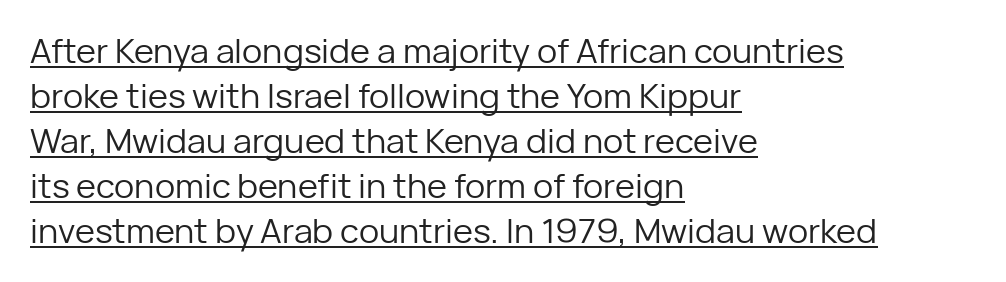
The image shows 34 px regular-weight sans-serif type, upright; set left-aligned, normal line spacing (1.32x), normal letter spacing, underlined; low stroke contrast and a medium x-height.
